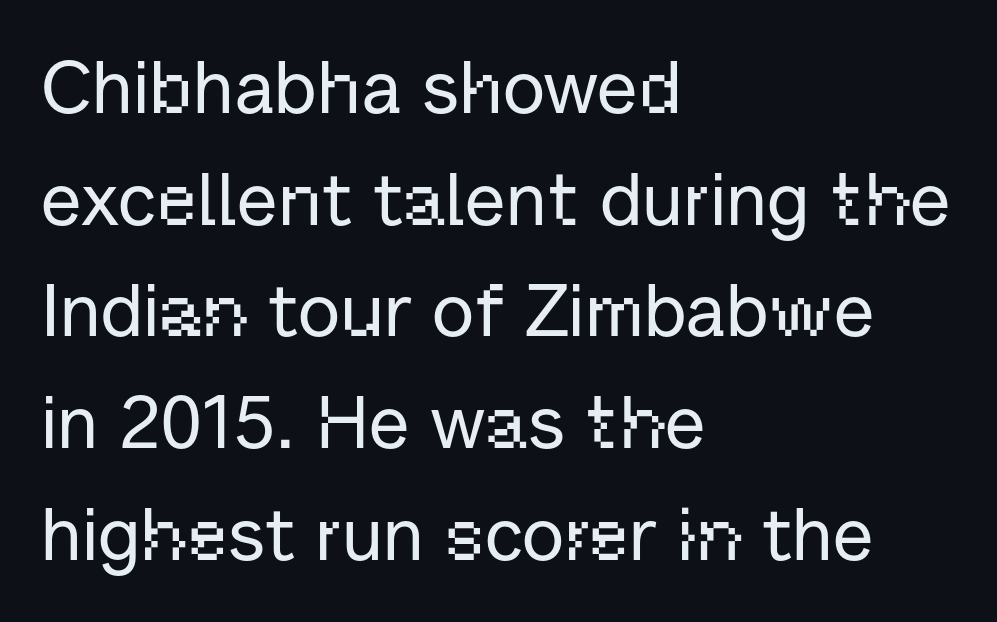
Q: Is the text italic (slanted)? A: No, it is upright.
Q: Is the typeface a serif or a sans-serif typeface? A: Sans-serif.
Q: Is the text underlined? A: No.
Q: How is the paragraph aligned? A: Left-aligned.
Q: Is the spacing between letters normal or unusually wide? A: Normal.
Q: Is the spacing between lines tight, normal or loose? A: Normal.
Q: Width (condensed, normal, or wide)? A: Normal.
Q: Stroke contrast? A: Low.
Q: x-height? A: Medium.
Q: Monospaced? A: No.
